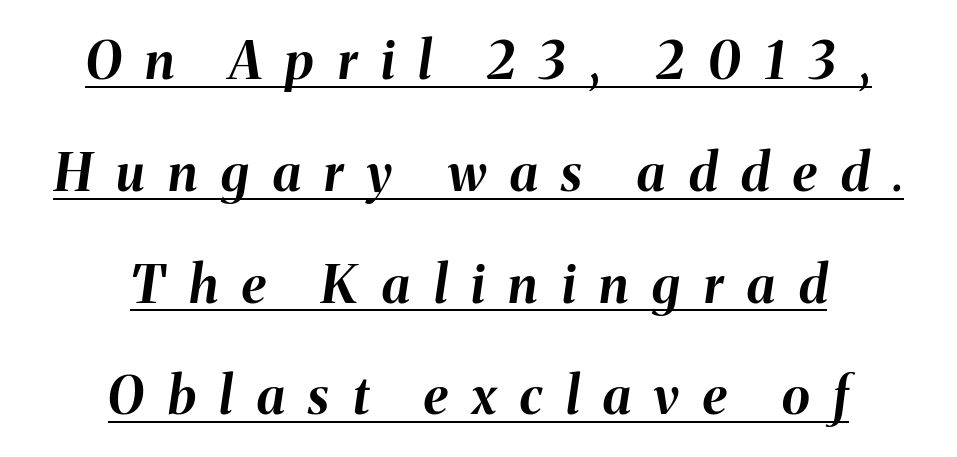
Q: Is the text bold? A: Yes.
Q: Is the text italic (slanted)? A: Yes, it leans right by about 8 degrees.
Q: Is the text underlined? A: Yes.
Q: How is the paragraph aligned? A: Centered.
Q: Is the spacing between letters normal or unusually wide? A: Unusually wide.
Q: Is the spacing between lines tight, normal or loose? A: Loose.
Q: Width (condensed, normal, or wide)? A: Normal.
Q: Stroke contrast? A: Medium.
Q: x-height? A: Medium.
Q: Monospaced? A: No.
